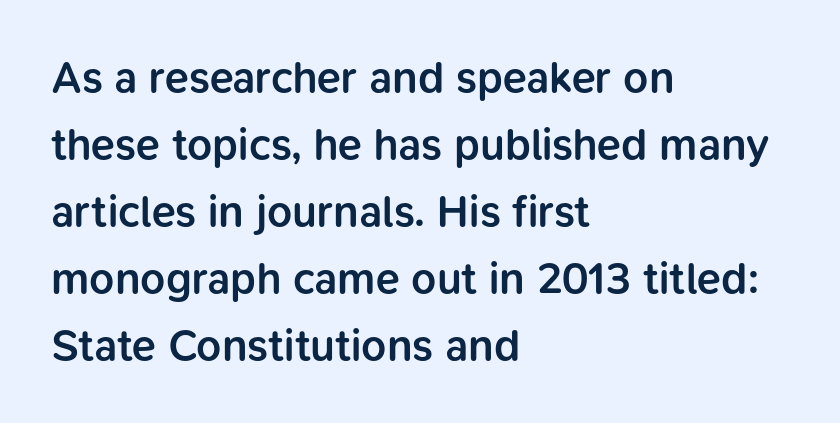
The image shows 44 px semibold sans-serif type, upright; set left-aligned, normal line spacing (1.52x), normal letter spacing, not underlined; low stroke contrast and a medium x-height.
